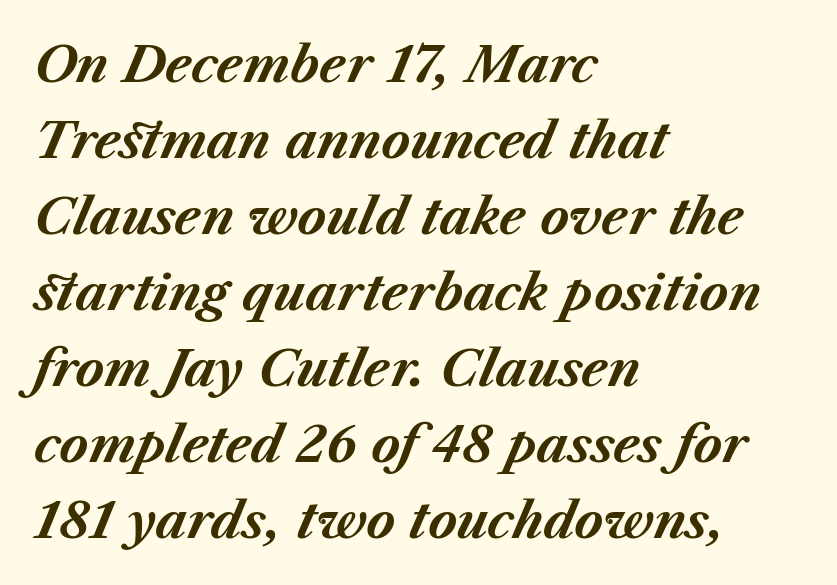
Q: Is the text bold? A: Yes.
Q: Is the text italic (slanted)? A: Yes, it leans right by about 23 degrees.
Q: Is the text underlined? A: No.
Q: How is the paragraph aligned? A: Left-aligned.
Q: Is the spacing between letters normal or unusually wide? A: Normal.
Q: Is the spacing between lines tight, normal or loose? A: Normal.
Q: Width (condensed, normal, or wide)? A: Normal.
Q: Stroke contrast? A: Medium.
Q: x-height? A: Medium.
Q: Monospaced? A: No.
